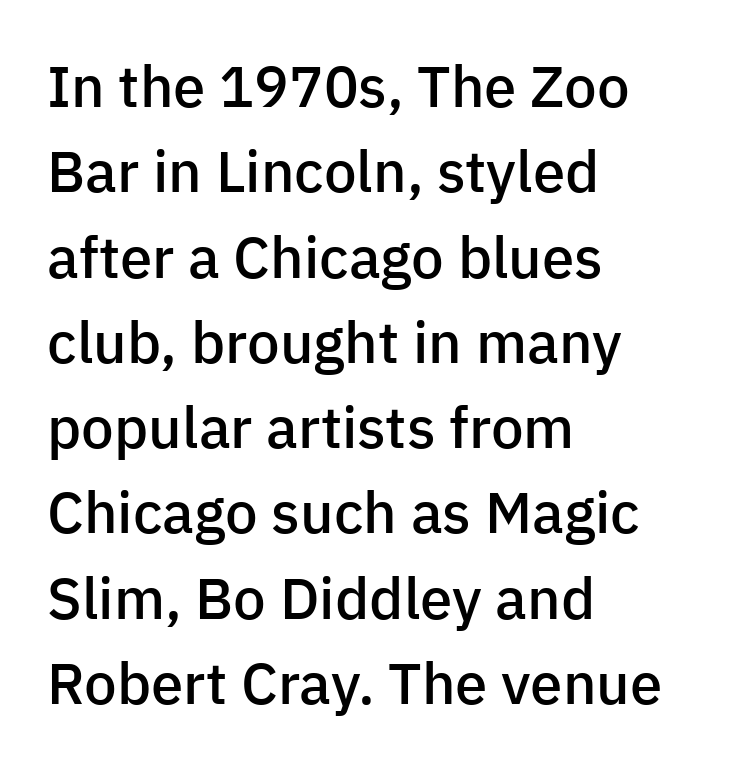
Every row of glyphs begins at an identical x-position on the left. How are the letters spaced? Ordinarily, with no added tracking. This sample has the flowing, uneven cadence of proportional lettering. Font category for this specimen: sans-serif.
